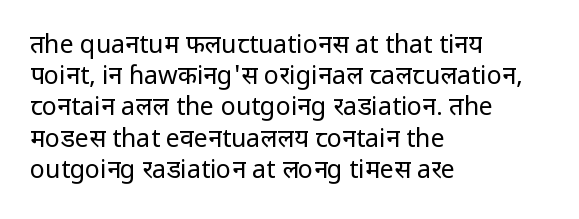
The image shows 25 px text type, upright; set left-aligned, normal line spacing (1.25x), normal letter spacing, not underlined.
